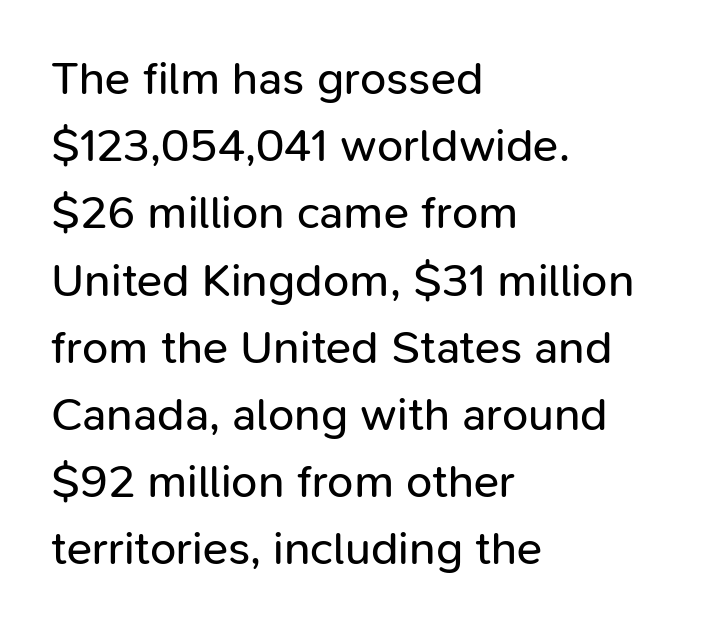
The image shows 47 px regular-weight sans-serif type, upright; set left-aligned, normal line spacing (1.43x), normal letter spacing, not underlined; low stroke contrast and a medium x-height.
